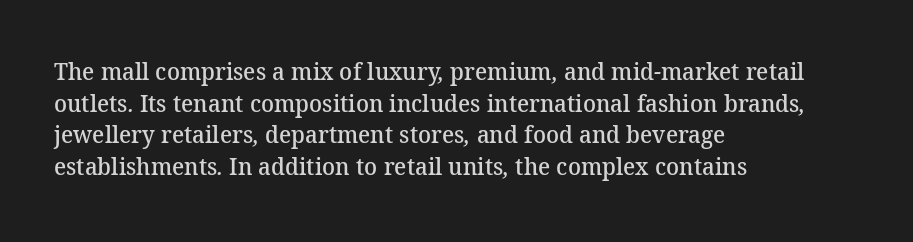
The image shows 24 px text type; set left-aligned, normal line spacing (1.32x), normal letter spacing, not underlined.
